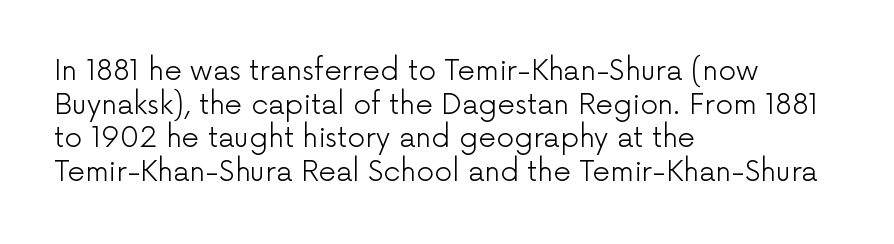
The image shows 28 px light sans-serif type, upright; set left-aligned, line spacing 1.2x, normal letter spacing, not underlined; low stroke contrast and a medium x-height.
